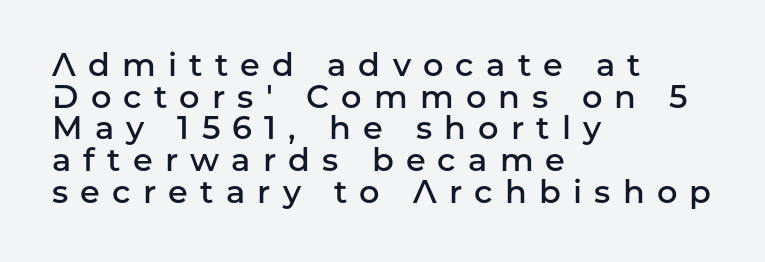
{"serif": "no", "italic": "no", "bold": "semi", "weight": "semibold", "width": "normal", "stroke_contrast": "low", "x_height": "medium", "monospaced": "no", "underline": "no", "align": "left", "line_spacing": "tight", "line_spacing_ratio": 0.99, "letter_spacing": "wide", "letter_spacing_em": 0.38, "glyph_px": 32}
